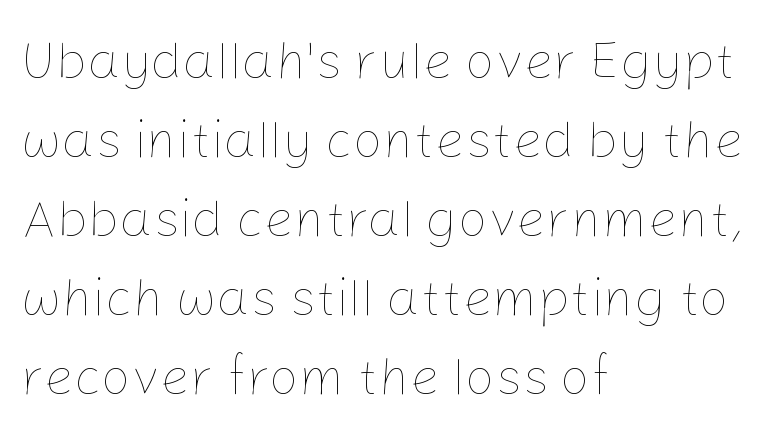
The image shows 53 px thin type, upright; set left-aligned, normal line spacing (1.49x), normal letter spacing, not underlined; low stroke contrast and a medium x-height.
